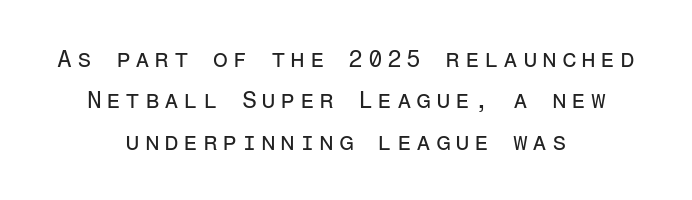
Stem width sits at or under what a default text font uses. Honestly, there is no underline to notice here at all. A typesetter would mark this as roman, not italic. The whitespace from short lines is split evenly between both sides.
